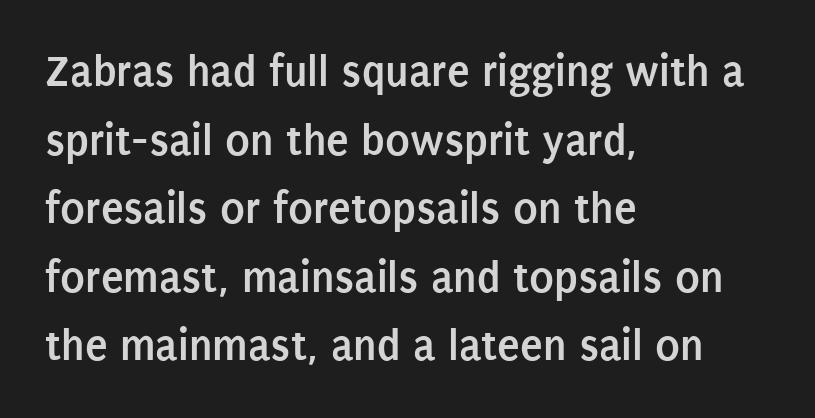
The image shows 46 px semibold, condensed sans-serif type, upright; set left-aligned, normal line spacing (1.49x), normal letter spacing, not underlined; low stroke contrast and a large x-height.
